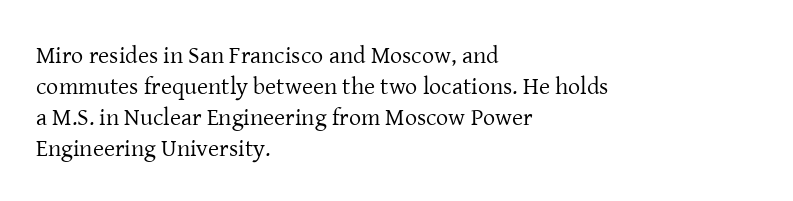
Q: Is the text bold? A: No.
Q: Is the text italic (slanted)? A: No, it is upright.
Q: Is the text underlined? A: No.
Q: How is the paragraph aligned? A: Left-aligned.
Q: Is the spacing between letters normal or unusually wide? A: Normal.
Q: Is the spacing between lines tight, normal or loose? A: Normal.
